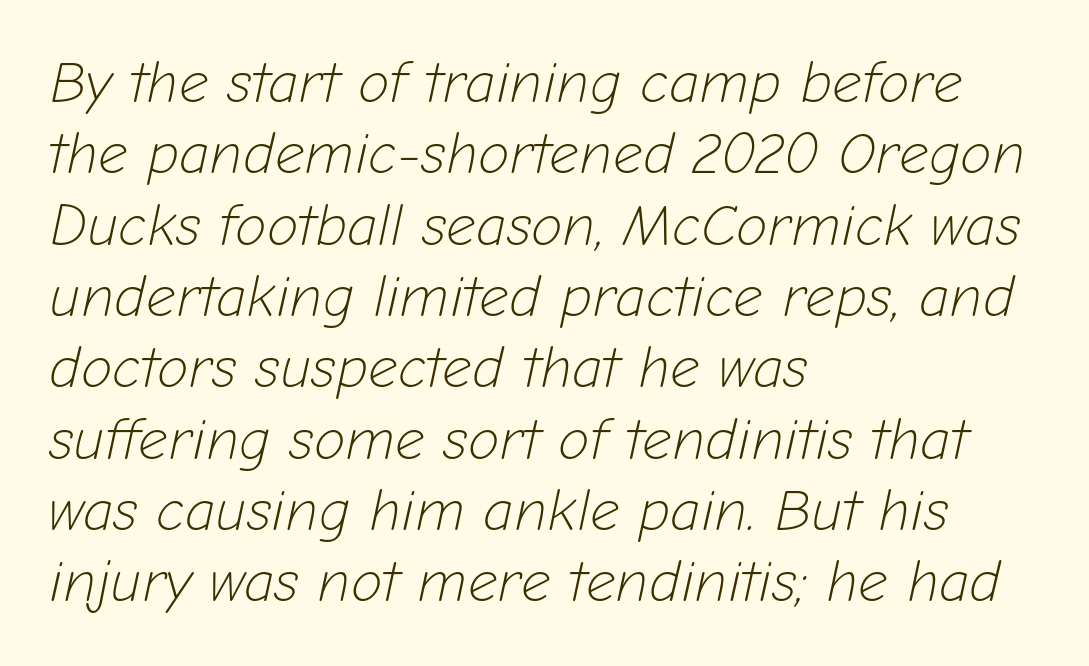
The image shows 58 px light type, italic (leaning right); set left-aligned, line spacing 1.23x, normal letter spacing, not underlined; low stroke contrast and a medium x-height.
